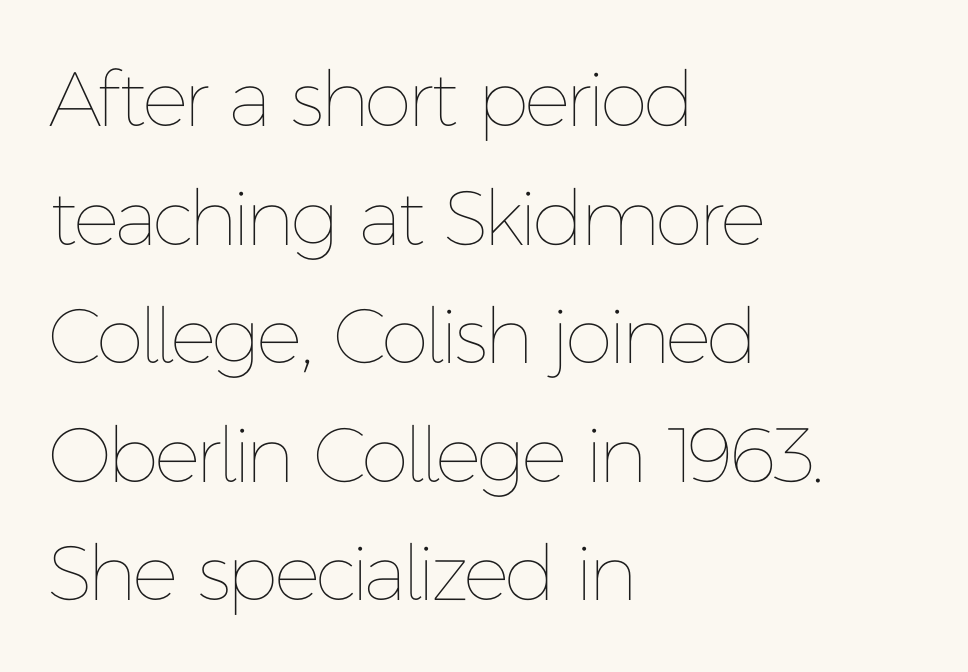
The text block is weighted toward the left margin, trailing off unevenly rightward. Think of a printed novel: that variable character pitch is what you see here. The rendering uses a moderate line-height, typical for paragraphs. These lines keep a tight, regular rhythm from letter to letter. This sample uses an upright cut, with every glyph sitting square on the baseline.
